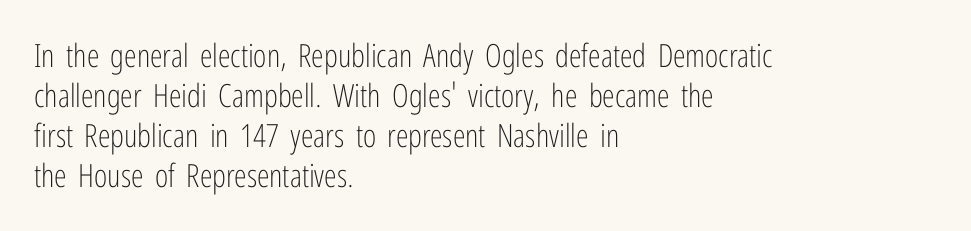
{"serif": "no", "italic": "no", "bold": "no", "weight": "light", "width": "condensed", "stroke_contrast": "low", "x_height": "medium", "monospaced": "no", "underline": "no", "align": "left", "line_spacing": "normal", "line_spacing_ratio": 1.25, "letter_spacing": "normal", "letter_spacing_em": 0.0, "glyph_px": 32}
